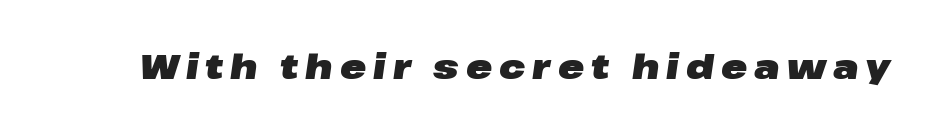
{"italic": "yes", "lean": "right", "slant_degrees": 8, "bold": "yes", "weight": "heavy", "width": "wide", "stroke_contrast": "low", "x_height": "medium", "monospaced": "no", "underline": "no", "letter_spacing": "wide", "letter_spacing_em": 0.2, "glyph_px": 35}
